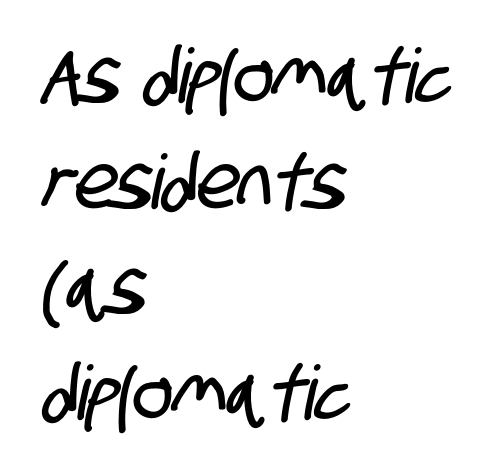
{"serif": "no", "width": "condensed", "stroke_contrast": "low", "x_height": "large", "monospaced": "no", "underline": "no", "align": "left", "line_spacing": "normal", "line_spacing_ratio": 1.41, "letter_spacing": "normal", "letter_spacing_em": 0.0, "glyph_px": 75}
